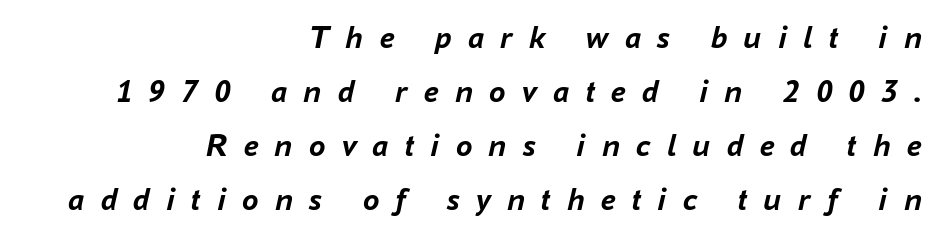
Q: Is the text bold? A: Yes.
Q: Is the text italic (slanted)? A: Yes, it leans right by about 16 degrees.
Q: Is the text underlined? A: No.
Q: How is the paragraph aligned? A: Right-aligned.
Q: Is the spacing between letters normal or unusually wide? A: Unusually wide.
Q: Is the spacing between lines tight, normal or loose? A: Normal.
Q: Width (condensed, normal, or wide)? A: Normal.
Q: Stroke contrast? A: Low.
Q: x-height? A: Medium.
Q: Monospaced? A: No.
